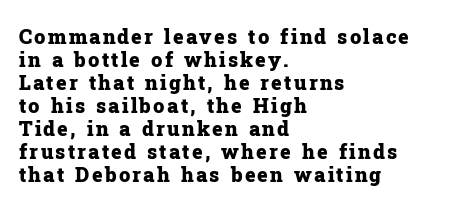
{"italic": "no", "bold": "yes", "underline": "no", "align": "left", "line_spacing": "tight", "line_spacing_ratio": 1.15, "glyph_px": 20}
